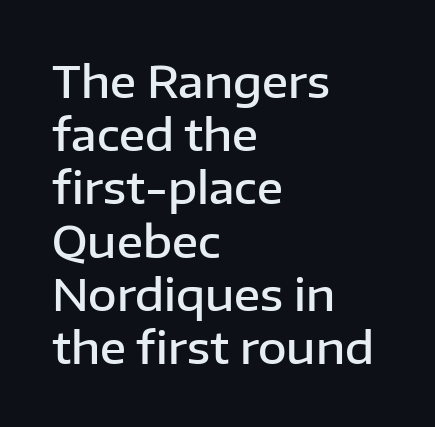
Reading down the block, your eye returns to a fixed left position each line. The rendering shows plain stroke endings on the letterforms — a sans-serif design. Inter-character spacing is left at the font's built-in metrics. This sample has the flowing, uneven cadence of proportional lettering. Notice how the stems are strictly vertical — no italics here.
